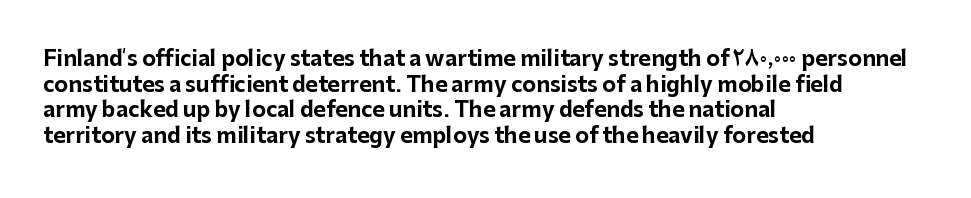
The image shows 21 px bold type, upright; set left-aligned, line spacing 1.22x, normal letter spacing, not underlined.
